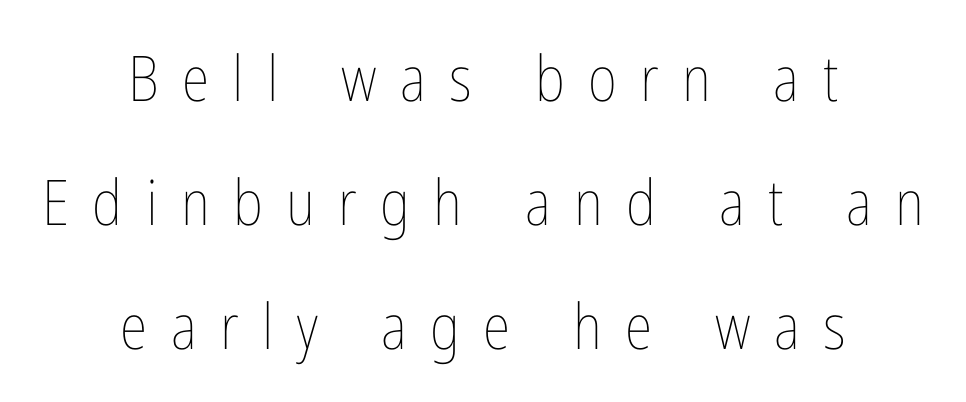
Q: Is the text bold? A: No.
Q: Is the text italic (slanted)? A: No, it is upright.
Q: Is the text underlined? A: No.
Q: How is the paragraph aligned? A: Centered.
Q: Is the spacing between letters normal or unusually wide? A: Unusually wide.
Q: Is the spacing between lines tight, normal or loose? A: Loose.
Q: Width (condensed, normal, or wide)? A: Condensed.
Q: Stroke contrast? A: Low.
Q: x-height? A: Medium.
Q: Monospaced? A: No.
